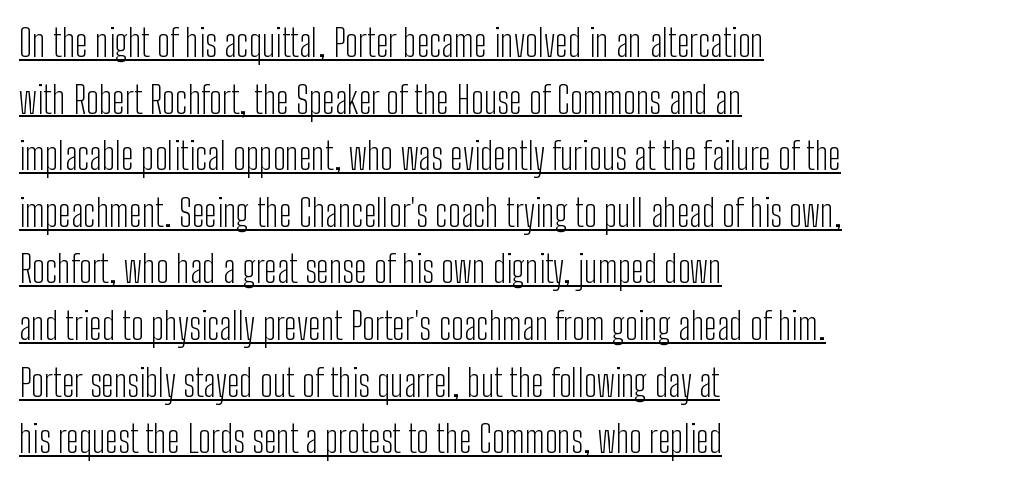
Q: Is the text bold? A: No.
Q: Is the text italic (slanted)? A: No, it is upright.
Q: Is the typeface a serif or a sans-serif typeface? A: Sans-serif.
Q: Is the text underlined? A: Yes.
Q: How is the paragraph aligned? A: Left-aligned.
Q: Is the spacing between letters normal or unusually wide? A: Normal.
Q: Is the spacing between lines tight, normal or loose? A: Normal.
Q: Width (condensed, normal, or wide)? A: Condensed.
Q: Stroke contrast? A: Low.
Q: x-height? A: Medium.
Q: Monospaced? A: No.
